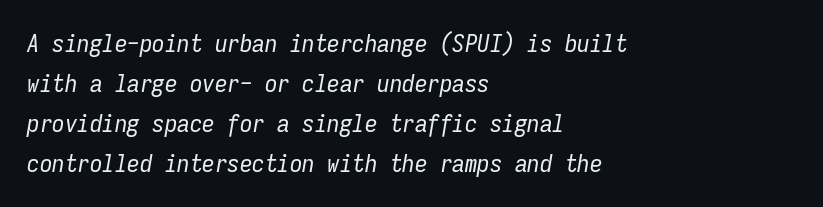
The image shows 25 px text type, italic (leaning right); set left-aligned, normal line spacing (1.6x), normal letter spacing, not underlined.
